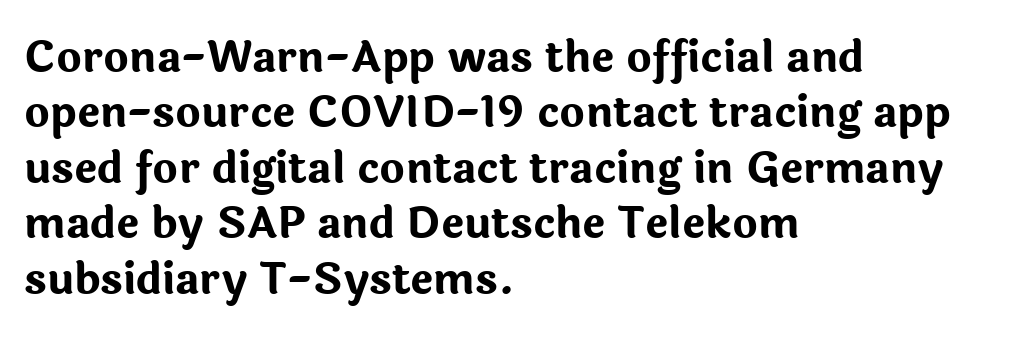
Q: Is the text bold? A: Yes.
Q: Is the text italic (slanted)? A: No, it is upright.
Q: Is the typeface a serif or a sans-serif typeface? A: Sans-serif.
Q: Is the text underlined? A: No.
Q: How is the paragraph aligned? A: Left-aligned.
Q: Is the spacing between letters normal or unusually wide? A: Normal.
Q: Is the spacing between lines tight, normal or loose? A: Normal.
Q: Width (condensed, normal, or wide)? A: Normal.
Q: Stroke contrast? A: Low.
Q: x-height? A: Medium.
Q: Monospaced? A: No.
